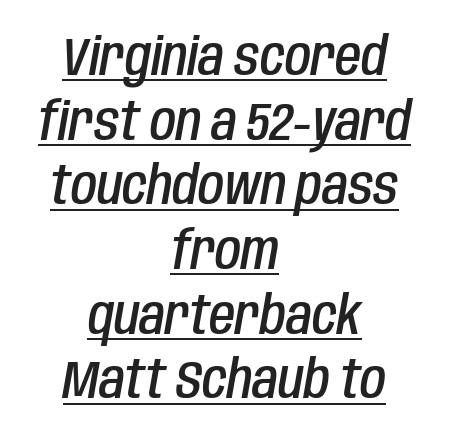
{"italic": "yes", "lean": "right", "slant_degrees": 10, "bold": "semi", "weight": "semibold", "width": "condensed", "stroke_contrast": "low", "x_height": "large", "monospaced": "no", "underline": "yes", "align": "center", "line_spacing_ratio": 1.22, "letter_spacing": "normal", "letter_spacing_em": 0.0, "glyph_px": 53}
